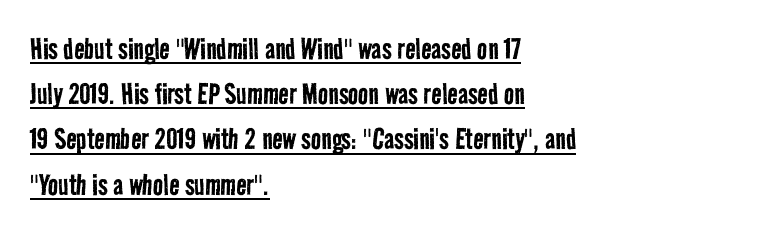
The characters display no serif detailing; their extremities are plain. Here the designer chose a conventional face with non-uniform glyph widths. Is there an underline? Yes — a line sits under the letters. Bold? No — there's no thickening of the strokes. In terms of letterspacing, this is plain default setting. One-word summary of the alignment: left.
